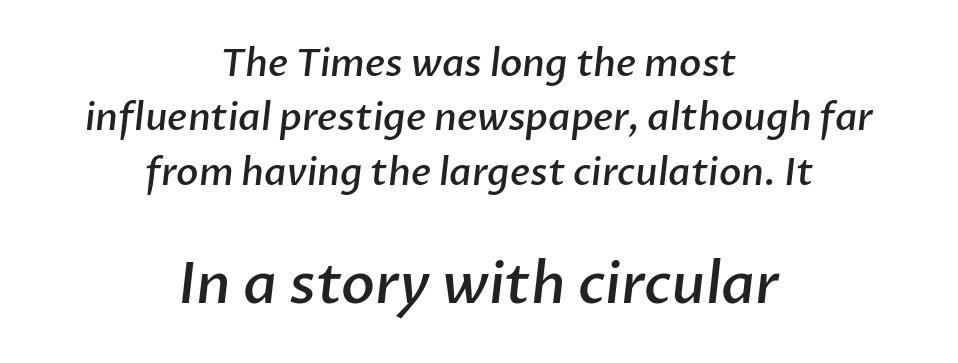
Q: Is the text bold? A: Semi-bold.
Q: Is the typeface a serif or a sans-serif typeface? A: Sans-serif.
Q: Is the text underlined? A: No.
Q: How is the paragraph aligned? A: Centered.
Q: Is the spacing between letters normal or unusually wide? A: Normal.
Q: Is the spacing between lines tight, normal or loose? A: Normal.
Q: Which block of text is set in a larger size, the first (top) or the second (bottom)? A: The second (bottom) one.
Q: Width (condensed, normal, or wide)? A: Normal.
Q: Stroke contrast? A: Low.
Q: x-height? A: Medium.
Q: Monospaced? A: No.
